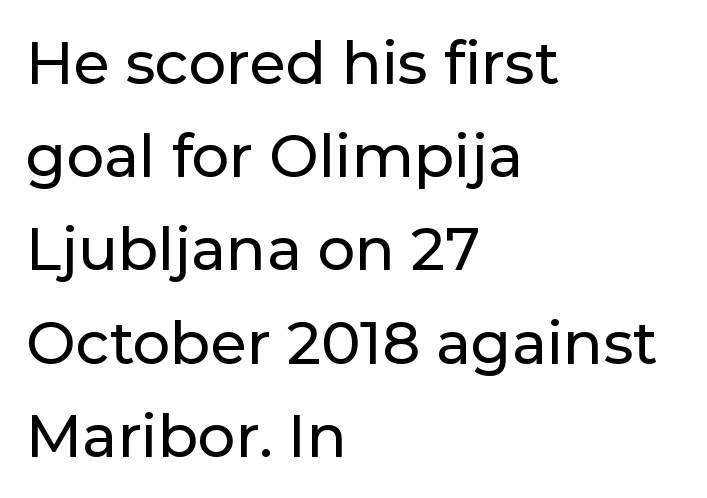
Where is the straight margin? On the left. Is this a fixed-width face? No — the glyphs have proportional, varying widths. Standard letterfit; no display-style spreading of the glyphs. Normally led — the rows are evenly, conventionally spaced.
